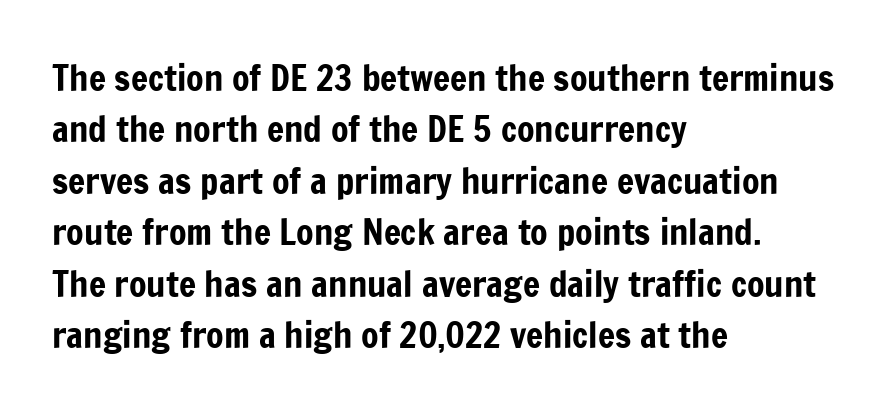
Students, note that the glyphs here touch the page at normal intervals. No feet cap the strokes, marking this as sans-serif type. Horizontally, the lines are justified to the leading edge only. Evenly set lines give the paragraph a standard silhouette. Honestly, there is no underline to notice here at all.
